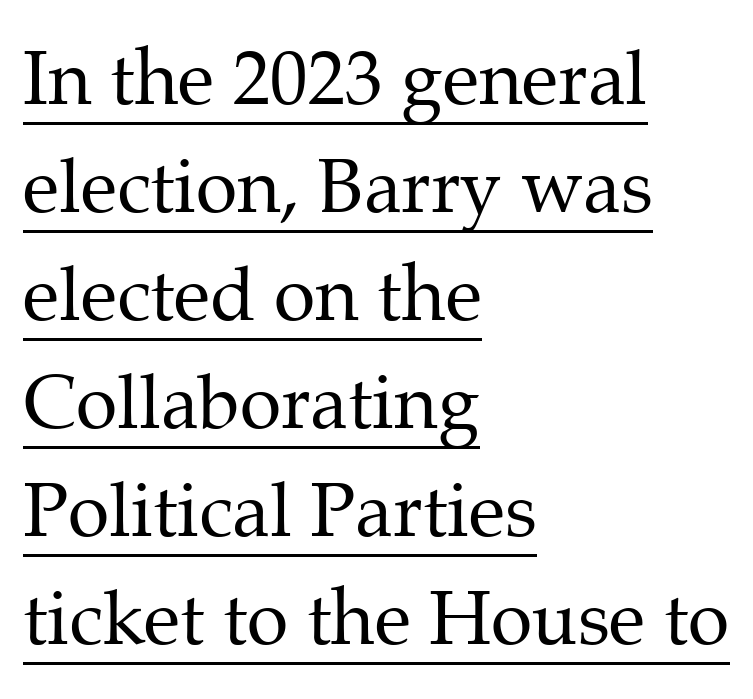
The image shows 75 px regular-weight serif type, upright; set left-aligned, normal line spacing (1.44x), normal letter spacing, underlined; medium stroke contrast and a medium x-height.
